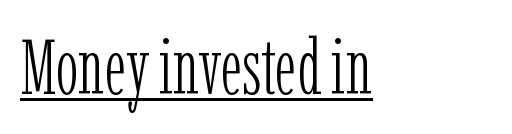
Q: Is the text bold? A: No.
Q: Is the text italic (slanted)? A: No, it is upright.
Q: Is the typeface a serif or a sans-serif typeface? A: Serif.
Q: Is the text underlined? A: Yes.
Q: How is the paragraph aligned? A: Left-aligned.
Q: Is the spacing between letters normal or unusually wide? A: Normal.
Q: Width (condensed, normal, or wide)? A: Condensed.
Q: Stroke contrast? A: Low.
Q: x-height? A: Medium.
Q: Monospaced? A: No.
